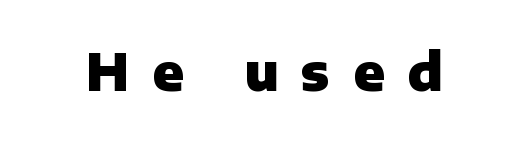
Q: Is the text bold? A: Yes.
Q: Is the text italic (slanted)? A: No, it is upright.
Q: Is the typeface a serif or a sans-serif typeface? A: Sans-serif.
Q: Is the text underlined? A: No.
Q: Is the spacing between letters normal or unusually wide? A: Unusually wide.
Q: Width (condensed, normal, or wide)? A: Normal.
Q: Stroke contrast? A: Low.
Q: x-height? A: Medium.
Q: Monospaced? A: No.
